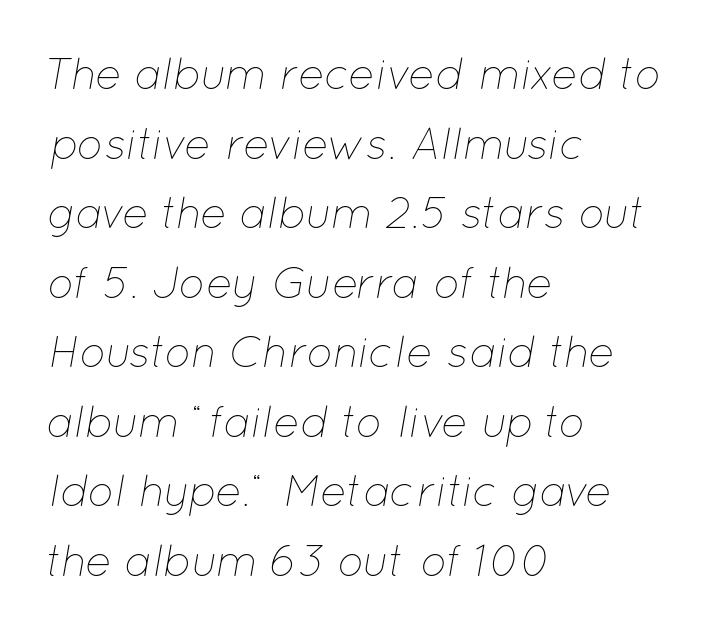
Q: Is the text bold? A: No.
Q: Is the text italic (slanted)? A: Yes, it leans right by about 12 degrees.
Q: Is the text underlined? A: No.
Q: How is the paragraph aligned? A: Left-aligned.
Q: Is the spacing between letters normal or unusually wide? A: Normal.
Q: Is the spacing between lines tight, normal or loose? A: Normal.
Q: Width (condensed, normal, or wide)? A: Normal.
Q: Stroke contrast? A: Low.
Q: x-height? A: Medium.
Q: Monospaced? A: No.
